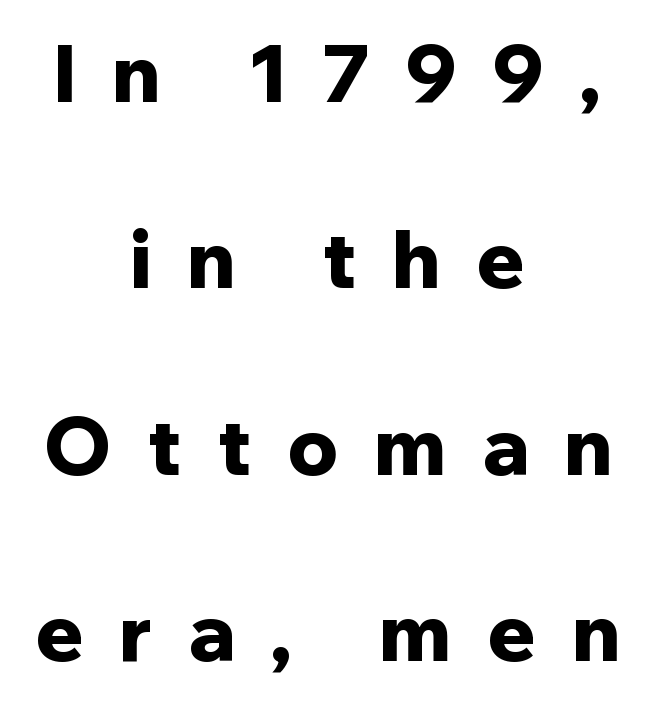
You can tell it's not italic because the verticals are truly vertical. Words float on clear page, feet unadorned. Serifs: no, the terminals of the letterforms are clean. Letter spacing: wide.
